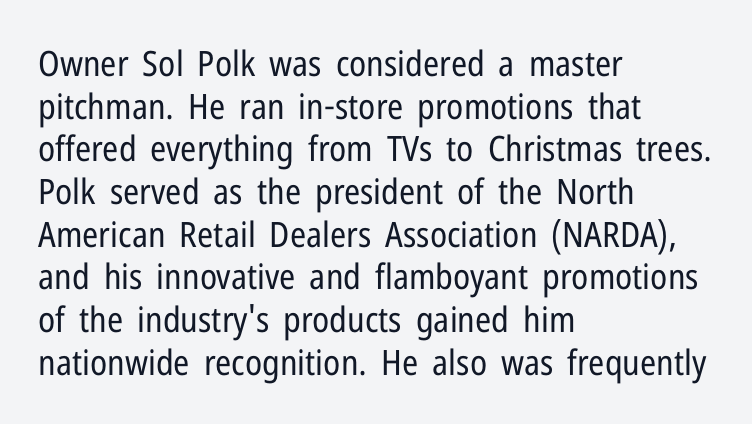
The image shows 35 px regular-weight, condensed sans-serif type, upright; set left-aligned, line spacing 1.22x, normal letter spacing, not underlined; low stroke contrast and a medium x-height.
